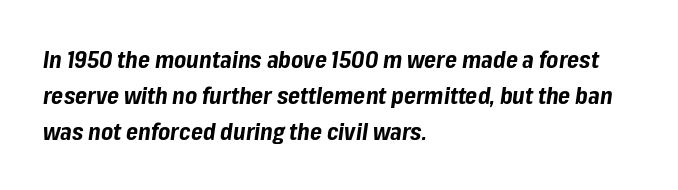
Each row of text sits above clean, open space. The passage shown has conventional tracking throughout. Looking at the ascenders, they clearly lean. Regular leading.
